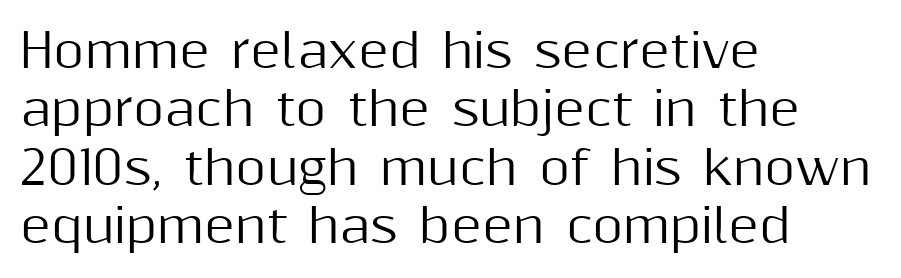
The image shows 47 px sans-serif type, upright; set left-aligned, line spacing 1.24x, normal letter spacing, not underlined; medium stroke contrast and a medium x-height.
